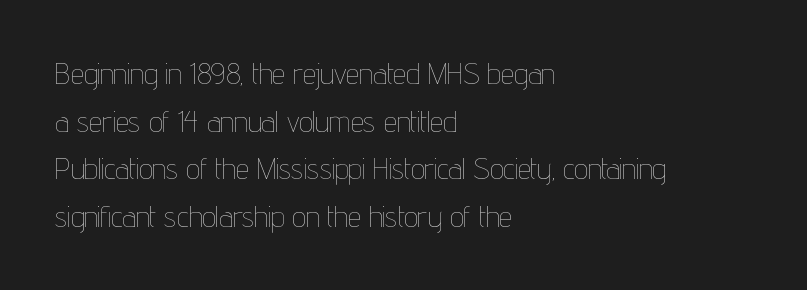
Q: Is the text bold? A: No.
Q: Is the text italic (slanted)? A: No, it is upright.
Q: Is the text underlined? A: No.
Q: How is the paragraph aligned? A: Left-aligned.
Q: Is the spacing between letters normal or unusually wide? A: Normal.
Q: Is the spacing between lines tight, normal or loose? A: Normal.
Q: Width (condensed, normal, or wide)? A: Condensed.
Q: Stroke contrast? A: Low.
Q: x-height? A: Medium.
Q: Monospaced? A: No.
